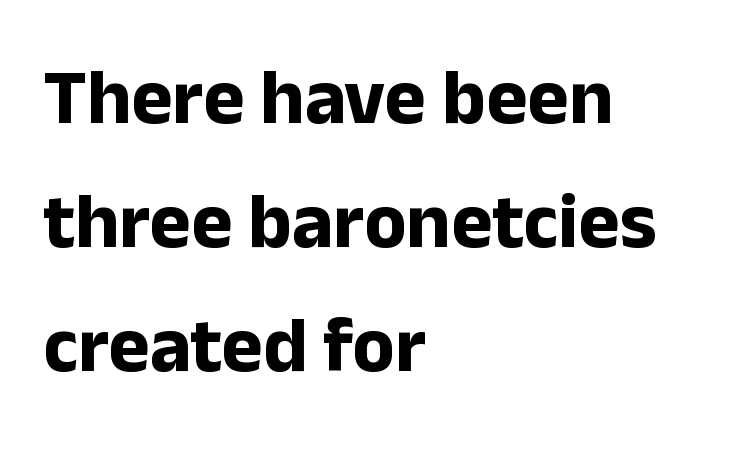
Q: Is the text bold? A: Yes.
Q: Is the text italic (slanted)? A: No, it is upright.
Q: Is the typeface a serif or a sans-serif typeface? A: Sans-serif.
Q: Is the text underlined? A: No.
Q: How is the paragraph aligned? A: Left-aligned.
Q: Is the spacing between letters normal or unusually wide? A: Normal.
Q: Is the spacing between lines tight, normal or loose? A: Normal.
Q: Width (condensed, normal, or wide)? A: Normal.
Q: Stroke contrast? A: Low.
Q: x-height? A: Medium.
Q: Monospaced? A: No.
